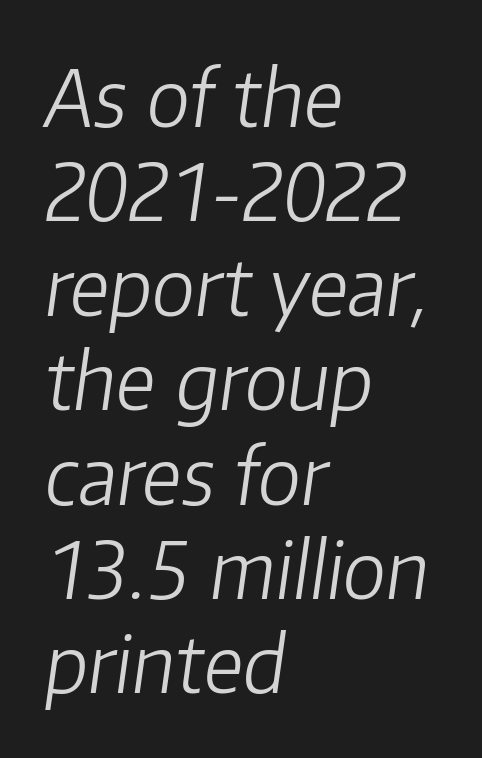
The image shows 78 px light type, italic (leaning right); set left-aligned, line spacing 1.21x, normal letter spacing, not underlined; low stroke contrast and a medium x-height.
